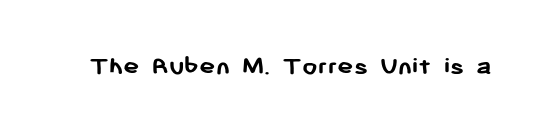
What stands out about the letter spacing? Nothing — it is the standard amount. No italicization has been applied; the sample stays upright. The gap between lines stays unmarked. Thick stems and heavy bowls — unmistakably bold.
